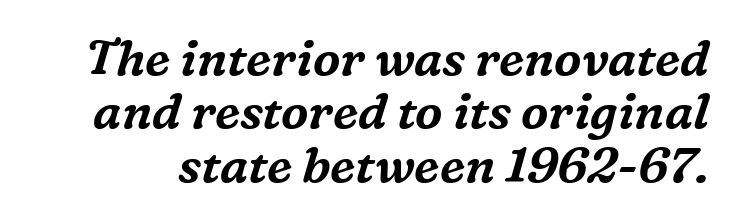
The passage shown leans; its letterforms are oblique. Honestly, the rows look squashed on top of each other. The letters advance in unequal steps, a hallmark of proportional type. The horizontal fit of the characters is conventional and even. Check under the words: just untouched page. Note: serifs present on the glyphs.
